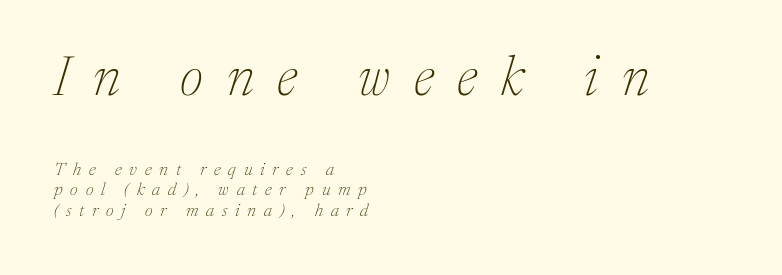
The image shows 55 px thin serif type, italic (leaning right); set left-aligned, tight line spacing (1.14x), unusually wide letter spacing (+0.43 em), not underlined; the first (top) block is 3.06x larger; medium stroke contrast and a medium x-height.
